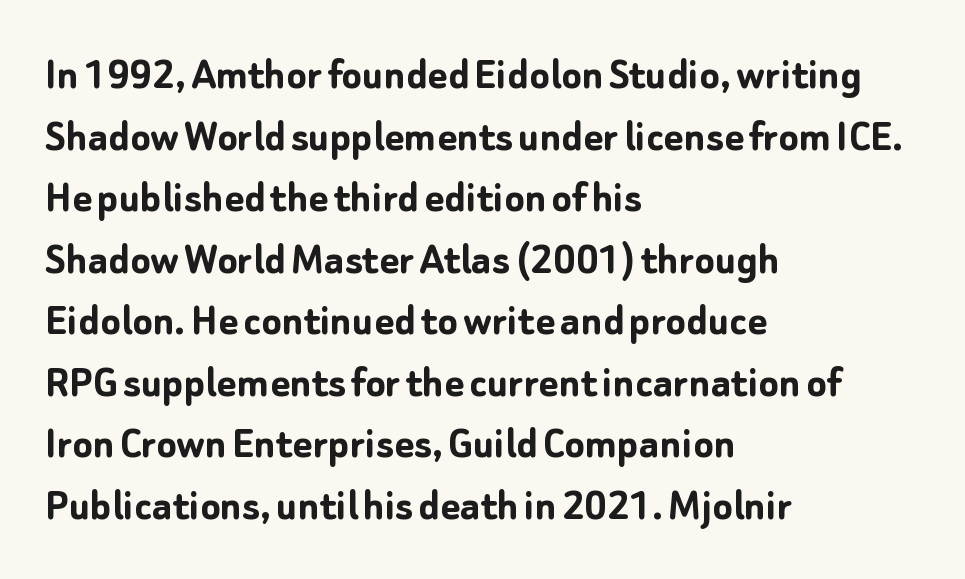
Q: Is the text bold? A: Yes.
Q: Is the text italic (slanted)? A: No, it is upright.
Q: Is the typeface a serif or a sans-serif typeface? A: Sans-serif.
Q: Is the text underlined? A: No.
Q: How is the paragraph aligned? A: Left-aligned.
Q: Is the spacing between letters normal or unusually wide? A: Normal.
Q: Is the spacing between lines tight, normal or loose? A: Normal.
Q: Width (condensed, normal, or wide)? A: Normal.
Q: Stroke contrast? A: Low.
Q: x-height? A: Medium.
Q: Monospaced? A: No.
